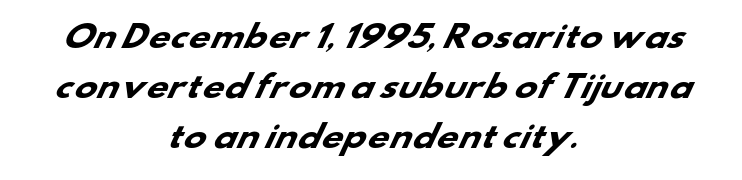
Q: Is the text bold? A: Yes.
Q: Is the typeface a serif or a sans-serif typeface? A: Sans-serif.
Q: Is the text underlined? A: No.
Q: How is the paragraph aligned? A: Centered.
Q: Is the spacing between letters normal or unusually wide? A: Normal.
Q: Is the spacing between lines tight, normal or loose? A: Normal.
Q: Width (condensed, normal, or wide)? A: Wide.
Q: Stroke contrast? A: Low.
Q: x-height? A: Small.
Q: Monospaced? A: No.
